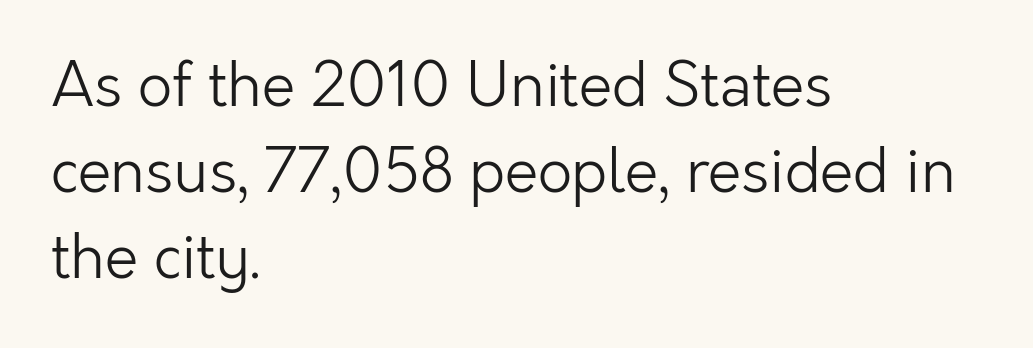
{"serif": "no", "italic": "no", "bold": "no", "weight": "light", "width": "normal", "stroke_contrast": "low", "x_height": "medium", "monospaced": "no", "underline": "no", "align": "left", "line_spacing": "normal", "line_spacing_ratio": 1.43, "letter_spacing": "normal", "letter_spacing_em": 0.0, "glyph_px": 60}
